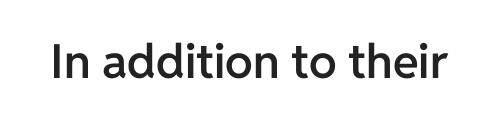
Q: Is the text bold? A: Semi-bold.
Q: Is the text italic (slanted)? A: No, it is upright.
Q: Is the typeface a serif or a sans-serif typeface? A: Sans-serif.
Q: Is the text underlined? A: No.
Q: Is the spacing between letters normal or unusually wide? A: Normal.
Q: Width (condensed, normal, or wide)? A: Normal.
Q: Stroke contrast? A: Low.
Q: x-height? A: Medium.
Q: Monospaced? A: No.
